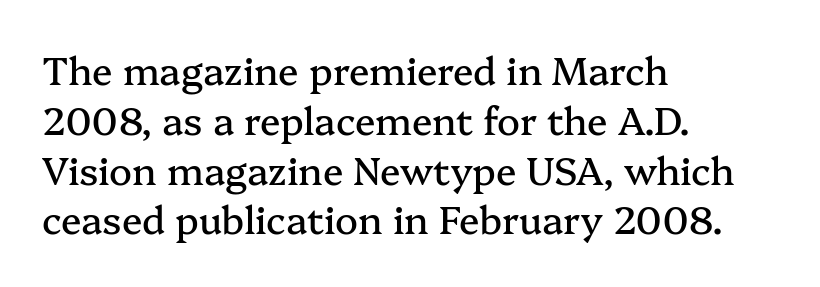
The image shows 38 px serif type, upright; set left-aligned, normal line spacing (1.31x), normal letter spacing, not underlined; medium stroke contrast and a medium x-height.
